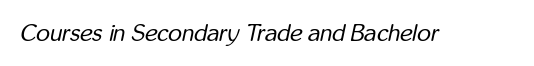
{"italic": "yes", "lean": "right", "slant_degrees": 12, "bold": "no", "underline": "no", "letter_spacing": "normal", "letter_spacing_em": 0.0, "glyph_px": 24}
